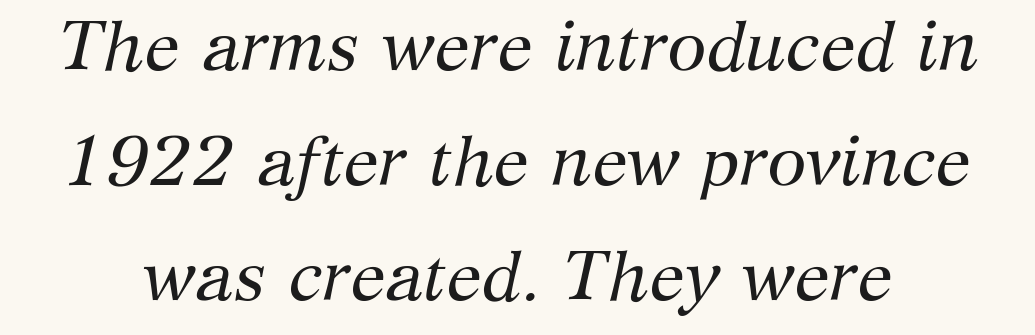
Compared with a typical body face, this is equally light or lighter still. Posture: slanted. Is this a fixed-width face? No — the glyphs have proportional, varying widths. Evenly set lines give the paragraph a standard silhouette.
